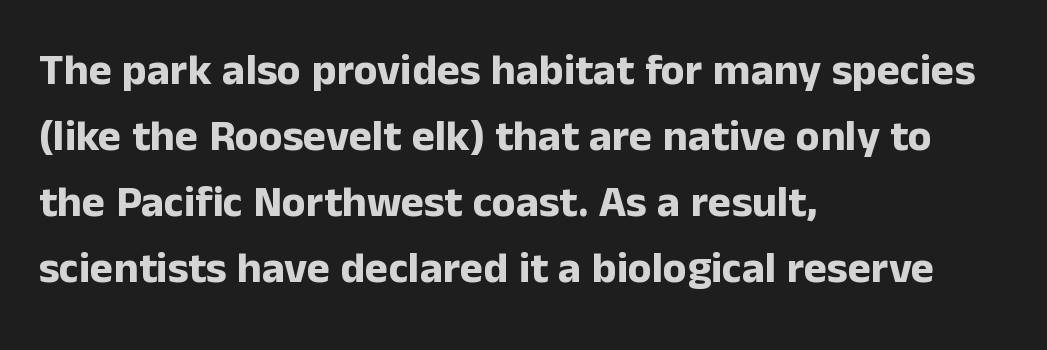
The image shows 44 px bold sans-serif type, upright; set left-aligned, normal line spacing (1.5x), normal letter spacing, not underlined; low stroke contrast and a medium x-height.
